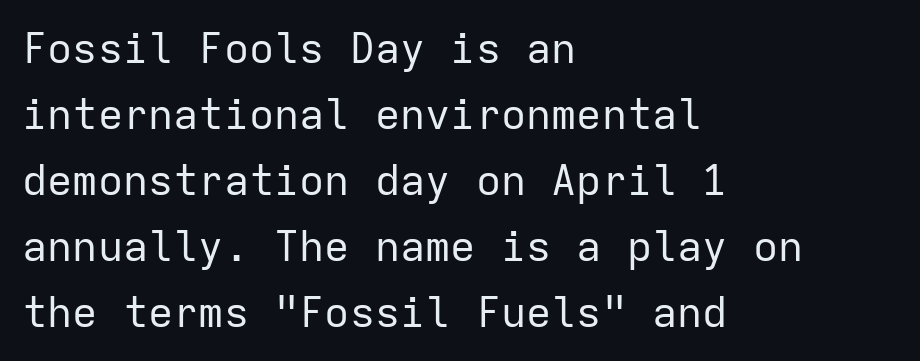
Tall strokes in this sample are plumb rather than angled. The rag falls on the right side of this text block. A normal amount of white space separates one row of letters from the next. The horizontal fit of the characters is conventional and even. Nope, no serifs anywhere on these letters. The typesetting does not lean heavy: it is not bold.
